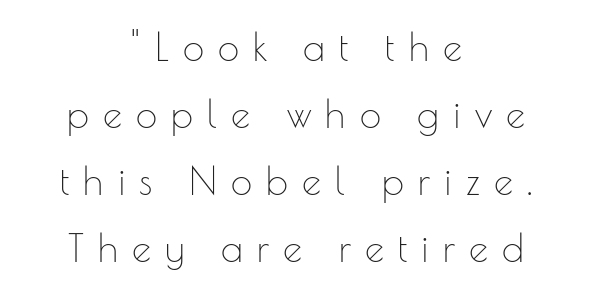
Q: Is the text bold? A: No.
Q: Is the text italic (slanted)? A: No, it is upright.
Q: Is the typeface a serif or a sans-serif typeface? A: Sans-serif.
Q: Is the text underlined? A: No.
Q: How is the paragraph aligned? A: Centered.
Q: Is the spacing between letters normal or unusually wide? A: Unusually wide.
Q: Width (condensed, normal, or wide)? A: Normal.
Q: Stroke contrast? A: Low.
Q: x-height? A: Small.
Q: Monospaced? A: No.
